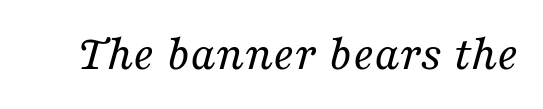
The strokes are not fattened; the text isn't bold. The horizontal fit of the characters is conventional and even. Clear beneath every line of the passage. Proportional: the letters do not fall into vertical columns.
